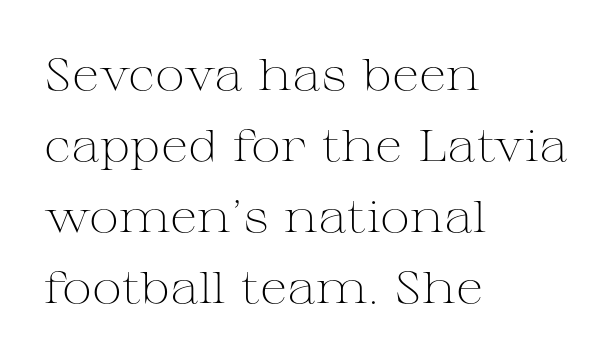
The image shows 45 px light, wide serif type, upright; set left-aligned, normal line spacing (1.58x), normal letter spacing, not underlined; medium stroke contrast and a medium x-height.
